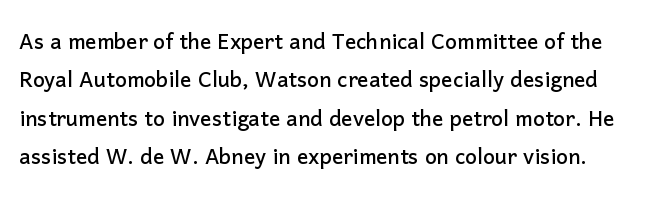
The image shows 28 px sans-serif type, upright; set normal line spacing (1.37x), normal letter spacing, not underlined; low stroke contrast and a medium x-height.
